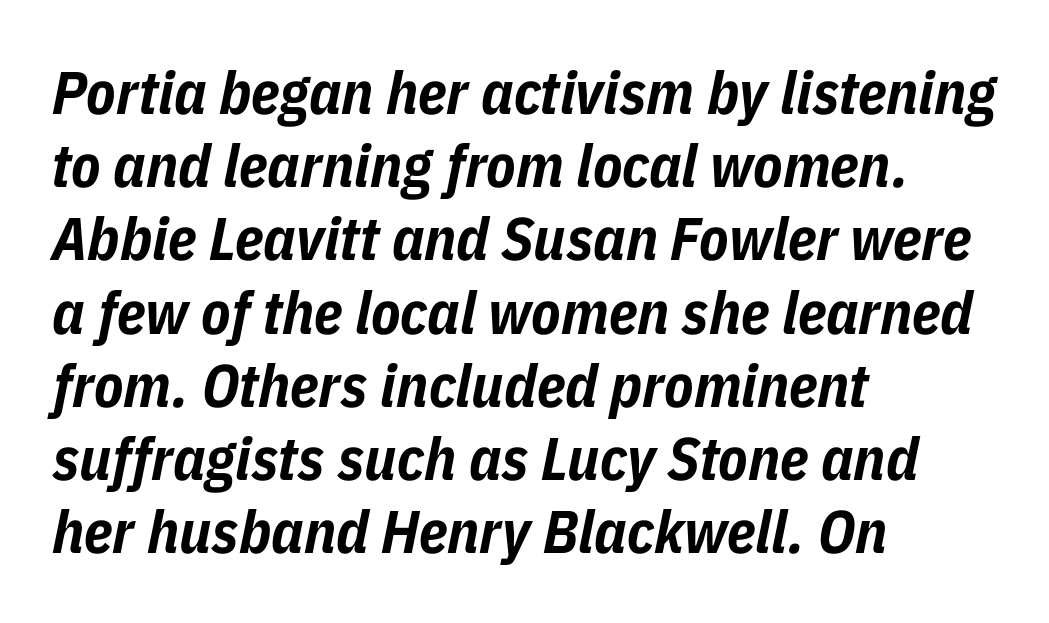
{"italic": "yes", "lean": "right", "slant_degrees": 11, "bold": "yes", "weight": "bold", "width": "condensed", "stroke_contrast": "low", "x_height": "medium", "monospaced": "no", "underline": "no", "align": "left", "line_spacing_ratio": 1.22, "letter_spacing": "normal", "letter_spacing_em": 0.0, "glyph_px": 60}
